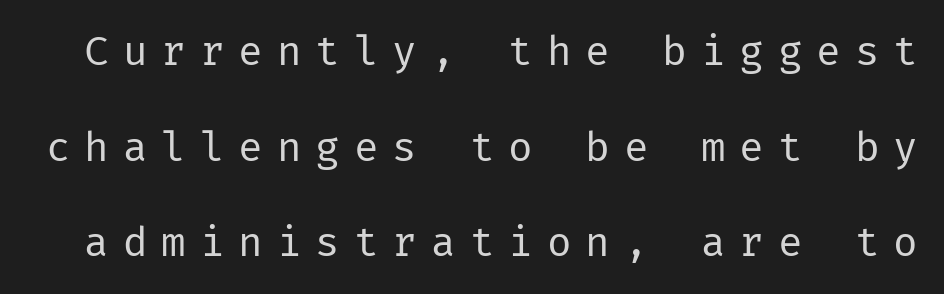
The image shows 41 px regular-weight sans-serif type, upright; set loose line spacing (2.33x), unusually wide letter spacing (+0.34 em), not underlined; low stroke contrast and a medium x-height.
